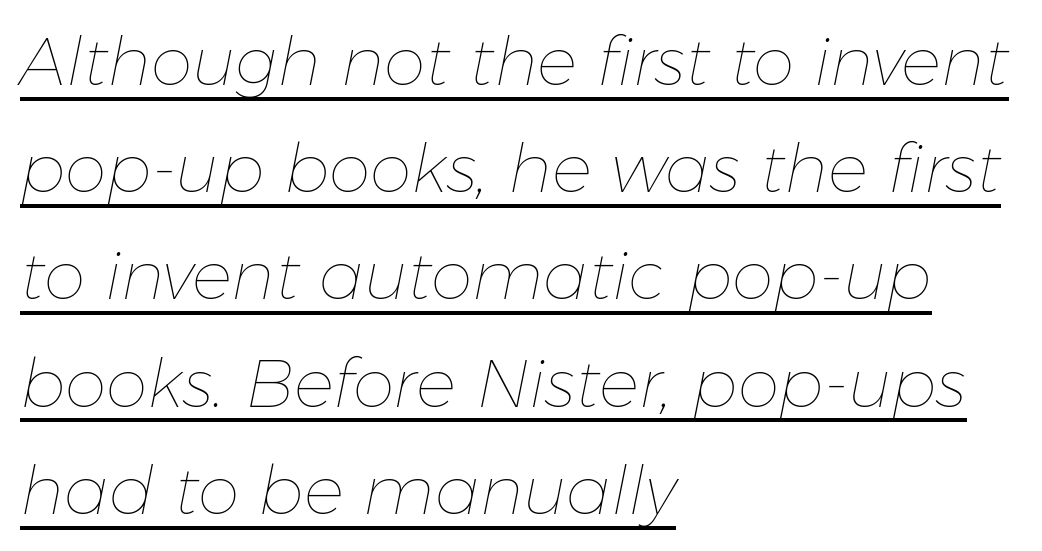
{"italic": "yes", "lean": "right", "slant_degrees": 11, "bold": "no", "weight": "thin", "width": "normal", "stroke_contrast": "low", "x_height": "medium", "monospaced": "no", "underline": "yes", "align": "left", "line_spacing": "normal", "line_spacing_ratio": 1.6, "letter_spacing": "normal", "letter_spacing_em": 0.0, "glyph_px": 67}
